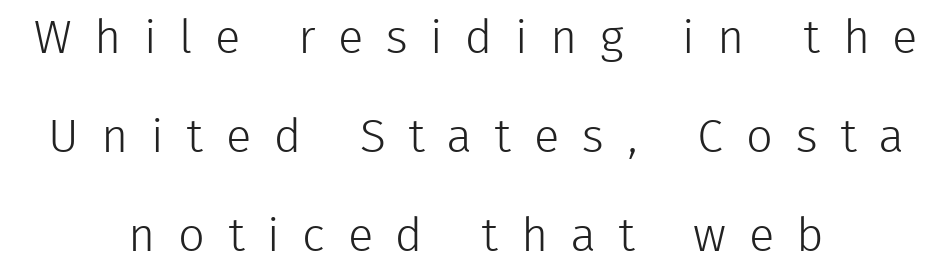
Q: Is the text bold? A: No.
Q: Is the text italic (slanted)? A: No, it is upright.
Q: Is the typeface a serif or a sans-serif typeface? A: Sans-serif.
Q: Is the text underlined? A: No.
Q: How is the paragraph aligned? A: Centered.
Q: Is the spacing between letters normal or unusually wide? A: Unusually wide.
Q: Is the spacing between lines tight, normal or loose? A: Loose.
Q: Width (condensed, normal, or wide)? A: Normal.
Q: Stroke contrast? A: Low.
Q: x-height? A: Medium.
Q: Monospaced? A: No.
